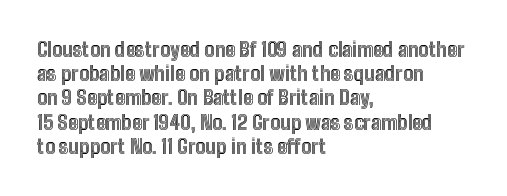
The image shows 20 px text type, upright; set left-aligned, line spacing 1.21x, normal letter spacing, not underlined.
